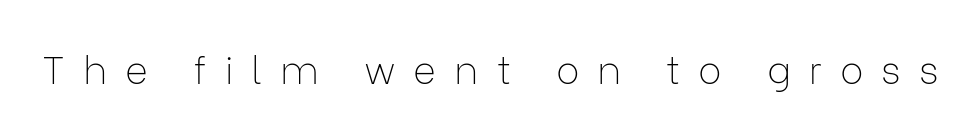
The image shows 39 px thin sans-serif type, upright; set unusually wide letter spacing (+0.46 em), not underlined; low stroke contrast and a medium x-height.
